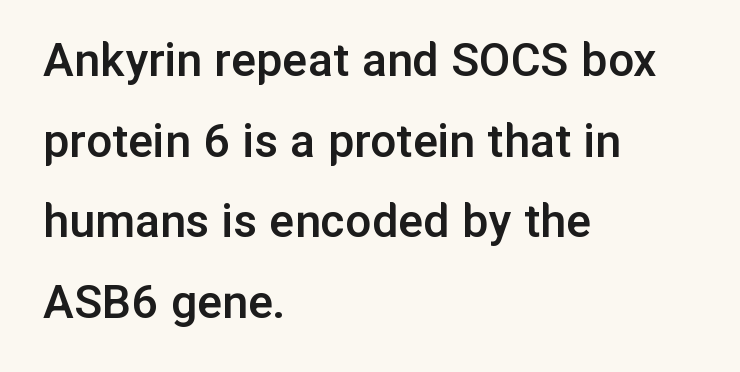
The image shows 52 px semibold sans-serif type, upright; set left-aligned, normal line spacing (1.55x), normal letter spacing, not underlined; low stroke contrast and a medium x-height.
